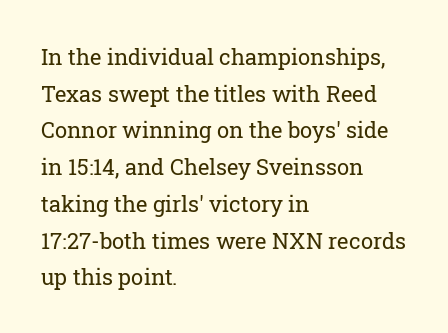
The image shows 22 px text type, upright; set left-aligned, normal line spacing (1.67x), normal letter spacing, not underlined.
